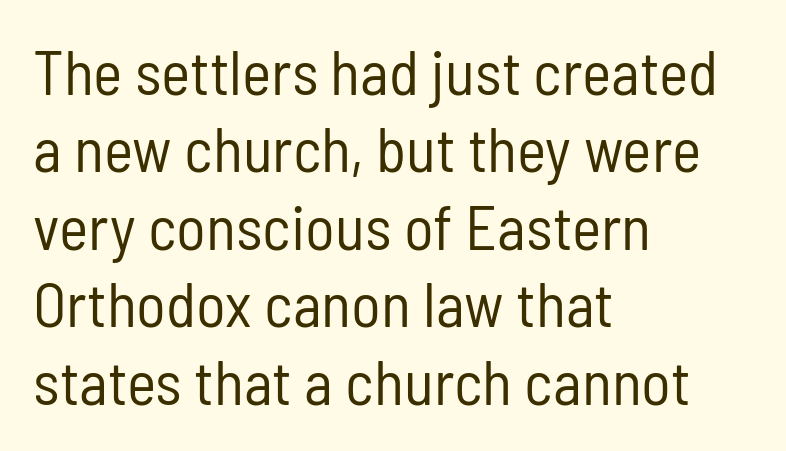
The image shows 62 px regular-weight, condensed sans-serif type, upright; set left-aligned, normal line spacing (1.25x), normal letter spacing, not underlined; low stroke contrast and a medium x-height.
